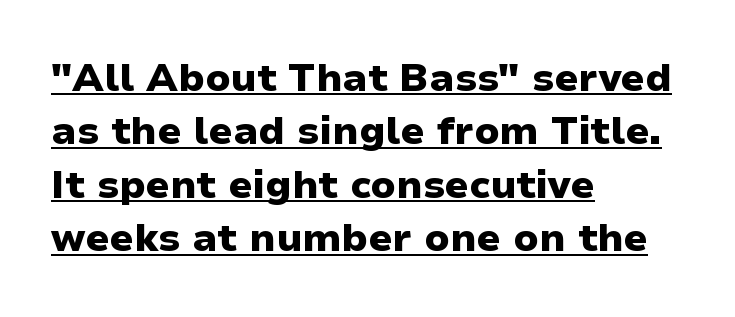
Here the glyphs are tracked normally, forming tight word shapes. All the whitespace from short lines collects on the right. Compared with undecorated copy, this sample adds a rule below the words. The glyphs have the mass of a bold cut. The letters advance in unequal steps, a hallmark of proportional type.
